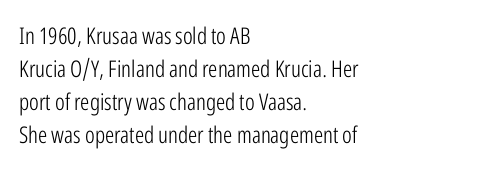
Q: Is the text bold? A: No.
Q: Is the text italic (slanted)? A: No, it is upright.
Q: Is the text underlined? A: No.
Q: How is the paragraph aligned? A: Left-aligned.
Q: Is the spacing between letters normal or unusually wide? A: Normal.
Q: Is the spacing between lines tight, normal or loose? A: Normal.
